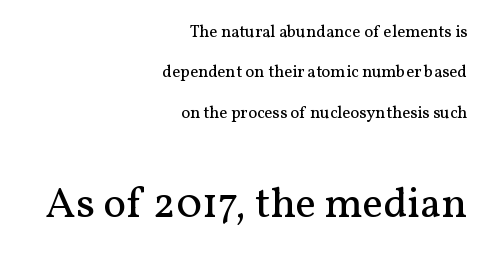
Q: Is the text bold? A: No.
Q: Is the text italic (slanted)? A: No, it is upright.
Q: Is the typeface a serif or a sans-serif typeface? A: Serif.
Q: Is the text underlined? A: No.
Q: How is the paragraph aligned? A: Right-aligned.
Q: Is the spacing between letters normal or unusually wide? A: Normal.
Q: Is the spacing between lines tight, normal or loose? A: Loose.
Q: Which block of text is set in a larger size, the first (top) or the second (bottom)? A: The second (bottom) one.
Q: Width (condensed, normal, or wide)? A: Normal.
Q: Stroke contrast? A: Medium.
Q: x-height? A: Medium.
Q: Monospaced? A: No.
